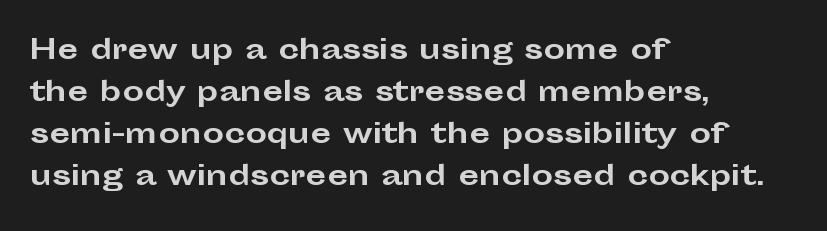
The image shows 27 px bold type, upright; set left-aligned, normal line spacing (1.55x), normal letter spacing, not underlined.
